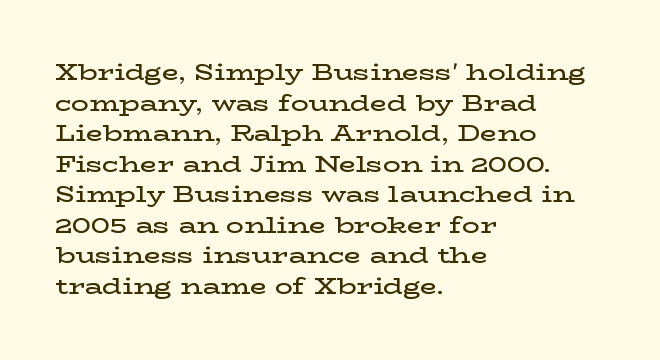
{"italic": "no", "bold": "semi", "underline": "no", "align": "left", "line_spacing": "normal", "line_spacing_ratio": 1.39, "letter_spacing": "normal", "letter_spacing_em": 0.0, "glyph_px": 22}
